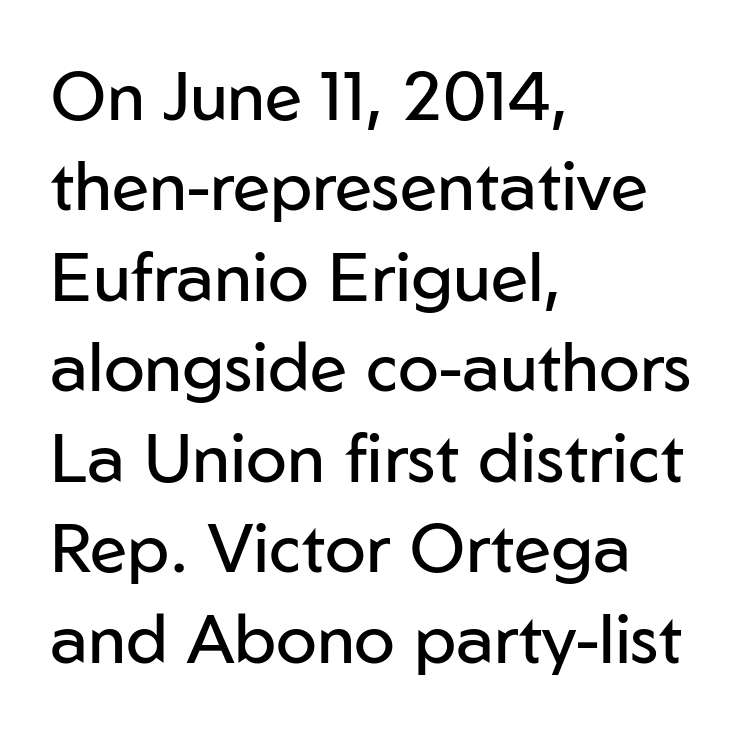
The image shows 68 px regular-weight sans-serif type, upright; set left-aligned, normal line spacing (1.33x), normal letter spacing, not underlined; low stroke contrast and a medium x-height.
